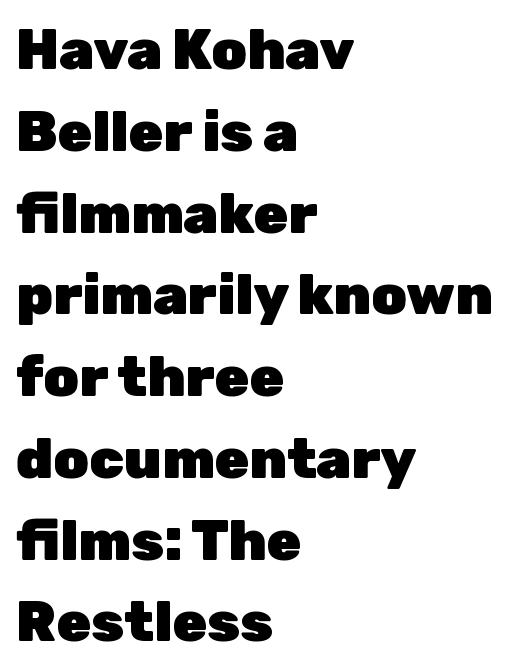
{"serif": "no", "italic": "no", "bold": "yes", "weight": "heavy", "width": "normal", "stroke_contrast": "low", "x_height": "medium", "monospaced": "no", "underline": "no", "align": "left", "line_spacing": "normal", "line_spacing_ratio": 1.46, "letter_spacing": "normal", "letter_spacing_em": 0.0, "glyph_px": 56}
